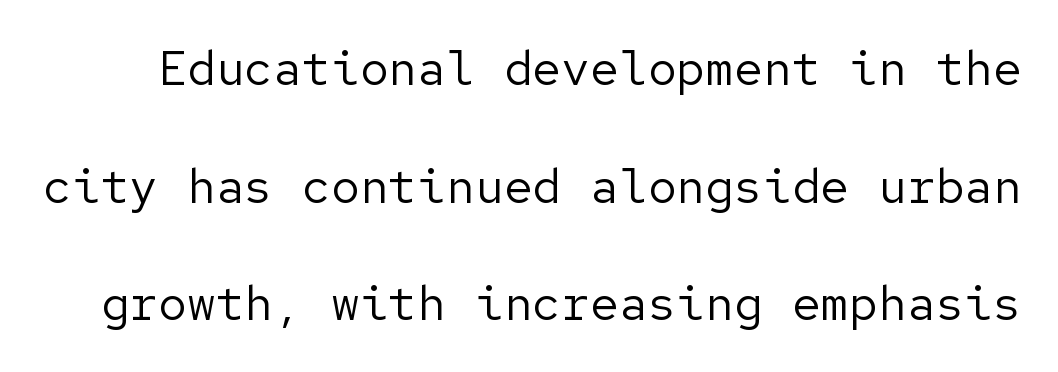
The image shows 48 px regular-weight sans-serif type, upright; set loose line spacing (2.45x), normal letter spacing, not underlined; low stroke contrast and a medium x-height.
